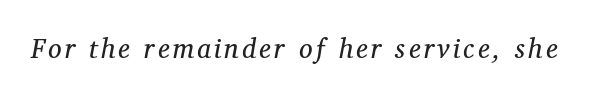
{"italic": "yes", "lean": "right", "slant_degrees": 12, "bold": "no", "underline": "no", "glyph_px": 27}
